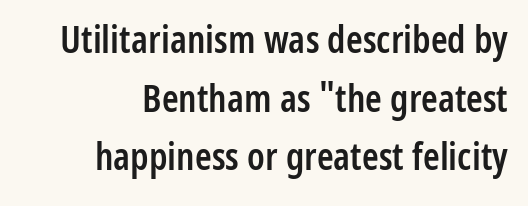
Q: Is the text bold? A: Semi-bold.
Q: Is the text italic (slanted)? A: No, it is upright.
Q: Is the typeface a serif or a sans-serif typeface? A: Sans-serif.
Q: Is the text underlined? A: No.
Q: How is the paragraph aligned? A: Right-aligned.
Q: Is the spacing between letters normal or unusually wide? A: Normal.
Q: Is the spacing between lines tight, normal or loose? A: Normal.
Q: Width (condensed, normal, or wide)? A: Condensed.
Q: Stroke contrast? A: Low.
Q: x-height? A: Medium.
Q: Monospaced? A: No.
